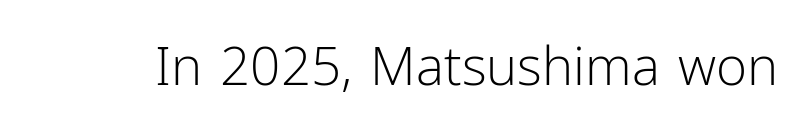
Q: Is the text bold? A: No.
Q: Is the text italic (slanted)? A: No, it is upright.
Q: Is the typeface a serif or a sans-serif typeface? A: Sans-serif.
Q: Is the text underlined? A: No.
Q: Is the spacing between letters normal or unusually wide? A: Normal.
Q: Width (condensed, normal, or wide)? A: Normal.
Q: Stroke contrast? A: Low.
Q: x-height? A: Medium.
Q: Monospaced? A: No.
